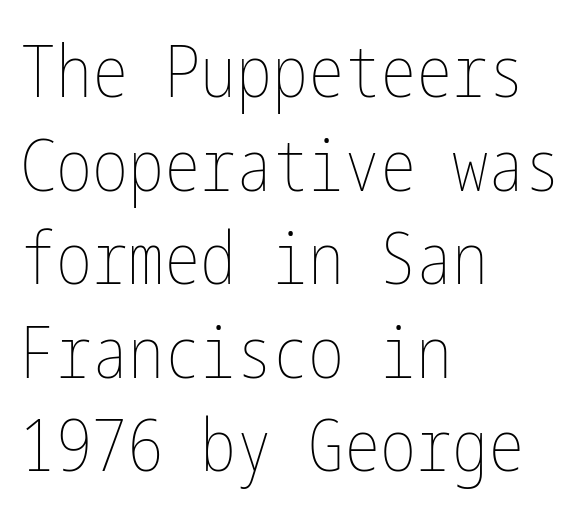
{"italic": "no", "bold": "no", "weight": "thin", "width": "condensed", "stroke_contrast": "low", "x_height": "medium", "underline": "no", "align": "left", "line_spacing": "normal", "line_spacing_ratio": 1.3, "letter_spacing": "normal", "letter_spacing_em": 0.0, "glyph_px": 72}
